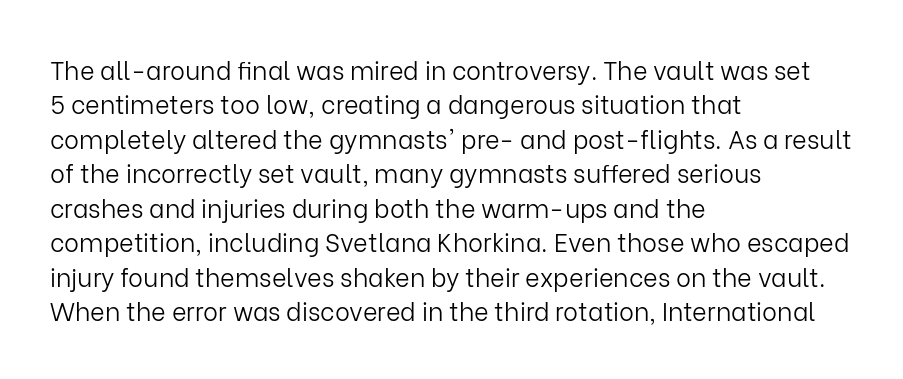
Q: Is the text bold? A: No.
Q: Is the text italic (slanted)? A: No, it is upright.
Q: Is the text underlined? A: No.
Q: How is the paragraph aligned? A: Left-aligned.
Q: Is the spacing between letters normal or unusually wide? A: Normal.
Q: Is the spacing between lines tight, normal or loose? A: Normal.
